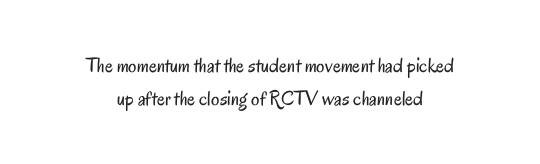
The letterforms sit at book weight or below. This block has exactly the height ordinary leading produces. Characters remain perfectly vertical along every line. There is no visible air inserted between adjacent glyphs. Descenders are the only things crossing below the line. The rag falls on both sides of this text block equally.
